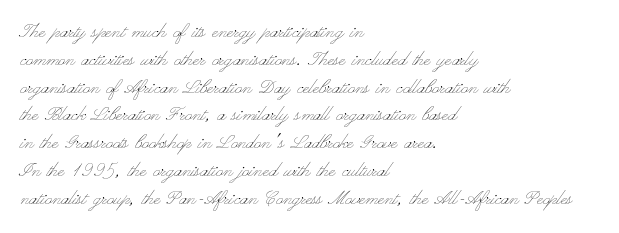
{"bold": "no", "underline": "no", "align": "left", "line_spacing_ratio": 1.21, "letter_spacing": "normal", "letter_spacing_em": 0.0, "glyph_px": 23}
